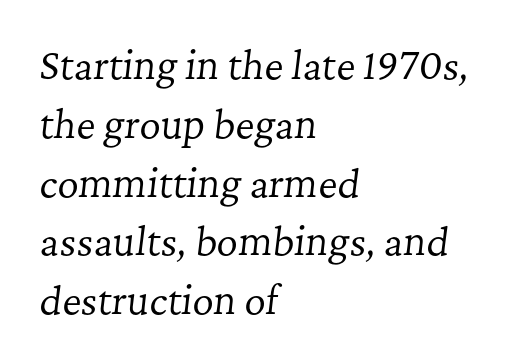
{"serif": "yes", "italic": "yes", "lean": "right", "slant_degrees": 7, "bold": "no", "weight": "regular", "width": "normal", "stroke_contrast": "low", "x_height": "medium", "monospaced": "no", "underline": "no", "align": "left", "line_spacing": "normal", "line_spacing_ratio": 1.59, "letter_spacing": "normal", "letter_spacing_em": 0.0, "glyph_px": 37}
